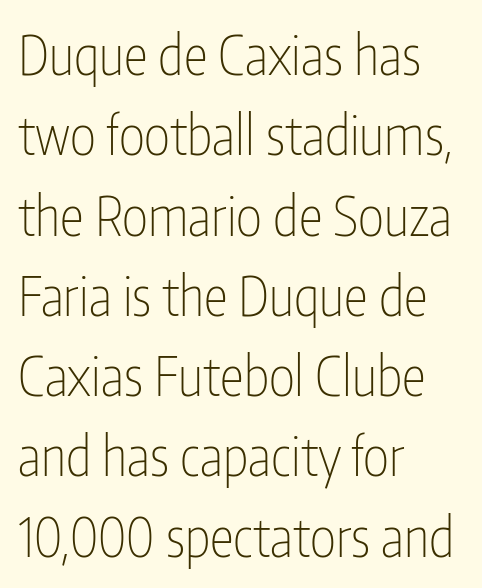
{"serif": "no", "italic": "no", "bold": "no", "weight": "thin", "width": "condensed", "stroke_contrast": "low", "x_height": "medium", "monospaced": "no", "underline": "no", "align": "left", "line_spacing": "normal", "line_spacing_ratio": 1.46, "letter_spacing": "normal", "letter_spacing_em": 0.0, "glyph_px": 55}
